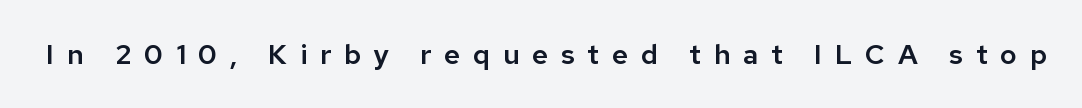
Q: Is the text italic (slanted)? A: No, it is upright.
Q: Is the typeface a serif or a sans-serif typeface? A: Sans-serif.
Q: Is the text underlined? A: No.
Q: Is the spacing between letters normal or unusually wide? A: Unusually wide.
Q: Width (condensed, normal, or wide)? A: Normal.
Q: Stroke contrast? A: Low.
Q: x-height? A: Medium.
Q: Monospaced? A: No.
